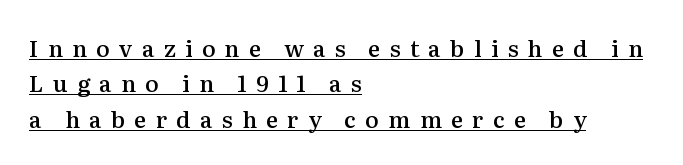
The image shows 23 px text type, upright; set left-aligned, normal line spacing (1.54x), unusually wide letter spacing (+0.4 em), underlined.
